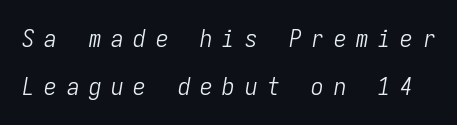
The image shows 25 px text type, italic (leaning right); set loose line spacing (1.91x), unusually wide letter spacing (+0.39 em), not underlined.
